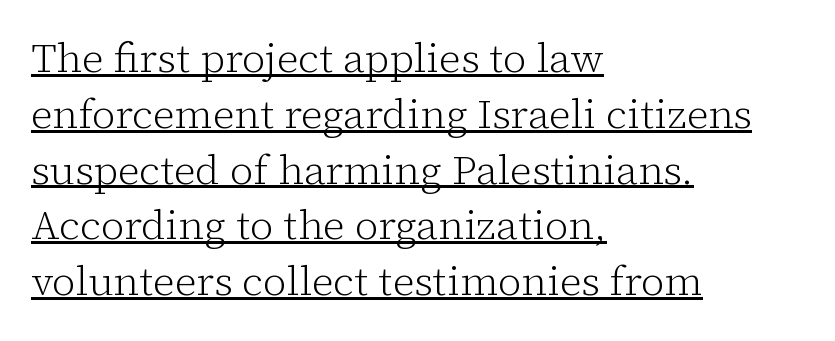
The image shows 41 px light serif type, upright; set left-aligned, normal line spacing (1.36x), normal letter spacing, underlined; low stroke contrast and a medium x-height.
